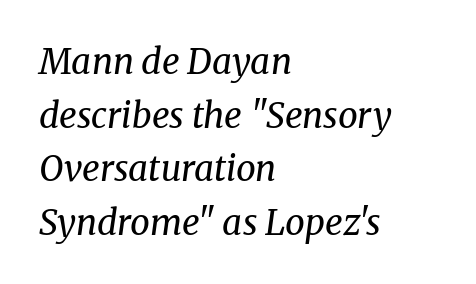
{"serif": "yes", "italic": "yes", "lean": "right", "slant_degrees": 8, "bold": "no", "weight": "regular", "width": "normal", "stroke_contrast": "medium", "x_height": "medium", "monospaced": "no", "underline": "no", "align": "left", "line_spacing": "normal", "line_spacing_ratio": 1.53, "letter_spacing": "normal", "letter_spacing_em": 0.0, "glyph_px": 35}
